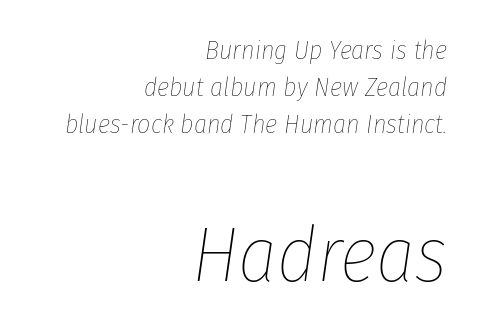
{"italic": "yes", "lean": "right", "slant_degrees": 8, "bold": "no", "weight": "thin", "width": "condensed", "stroke_contrast": "low", "x_height": "medium", "monospaced": "no", "underline": "no", "align": "right", "line_spacing": "normal", "line_spacing_ratio": 1.43, "letter_spacing": "normal", "letter_spacing_em": 0.0, "larger_block": "second", "size_ratio": 3.0, "glyph_px": 78}
